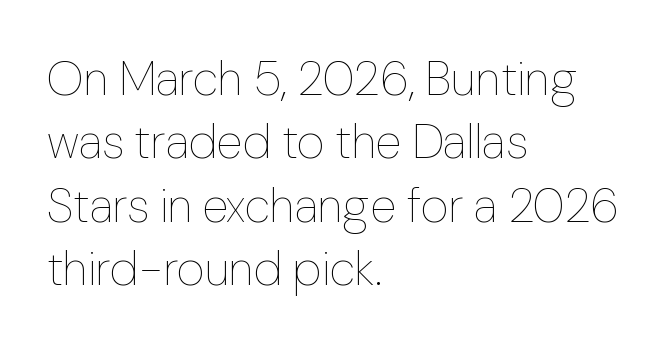
Each new line begins a customary step beneath the previous one. Stroke mass is kept to a normal reading level or below. You could not count columns in this text — the font is proportionally spaced. The paragraph shown leans on its left margin.
